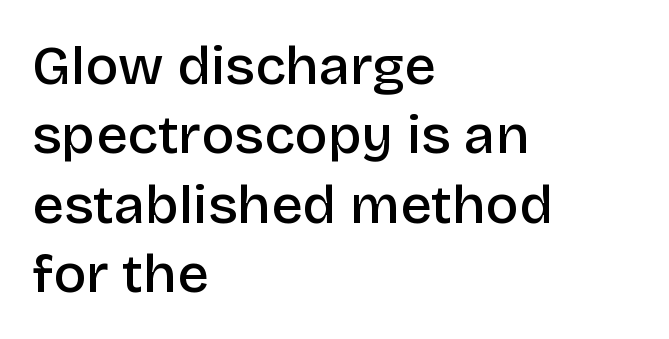
A student would call this left alignment; a typographer would say flush left, rag right. The passage shown is typeset with a sans-serif family. Slightly chunky letters — semibold, I'd say, not full bold. Think of a printed novel: that variable character pitch is what you see here. The passage shown has conventional tracking throughout. The rows are spaced the way most documents space them.
